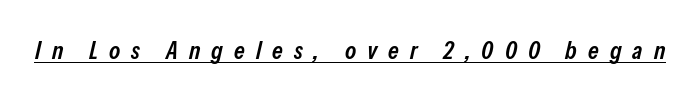
{"italic": "yes", "lean": "right", "slant_degrees": 13, "bold": "semi", "underline": "yes", "letter_spacing": "wide", "letter_spacing_em": 0.44, "glyph_px": 25}
